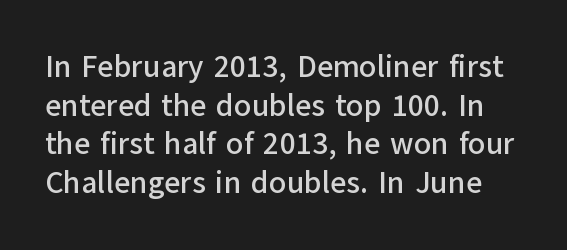
Q: Is the text italic (slanted)? A: No, it is upright.
Q: Is the typeface a serif or a sans-serif typeface? A: Sans-serif.
Q: Is the text underlined? A: No.
Q: Is the spacing between letters normal or unusually wide? A: Normal.
Q: Is the spacing between lines tight, normal or loose? A: Normal.
Q: Width (condensed, normal, or wide)? A: Normal.
Q: Stroke contrast? A: Low.
Q: x-height? A: Medium.
Q: Monospaced? A: No.
